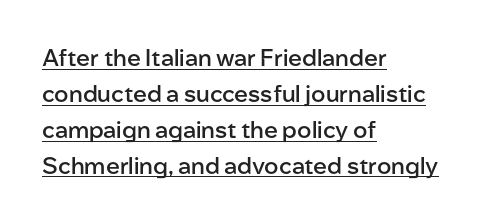
The image shows 23 px text type, upright; set left-aligned, normal line spacing (1.56x), normal letter spacing, underlined.
